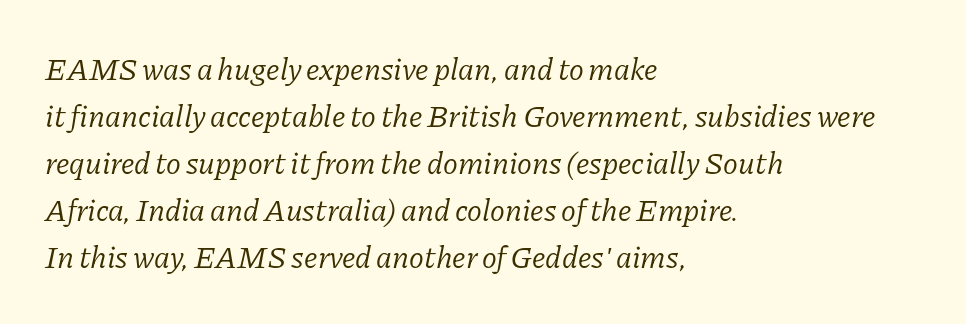
{"serif": "yes", "italic": "yes", "lean": "right", "slant_degrees": 11, "bold": "no", "weight": "light", "width": "normal", "stroke_contrast": "low", "x_height": "medium", "monospaced": "no", "underline": "no", "align": "left", "line_spacing": "normal", "line_spacing_ratio": 1.52, "letter_spacing": "normal", "letter_spacing_em": 0.0, "glyph_px": 31}
